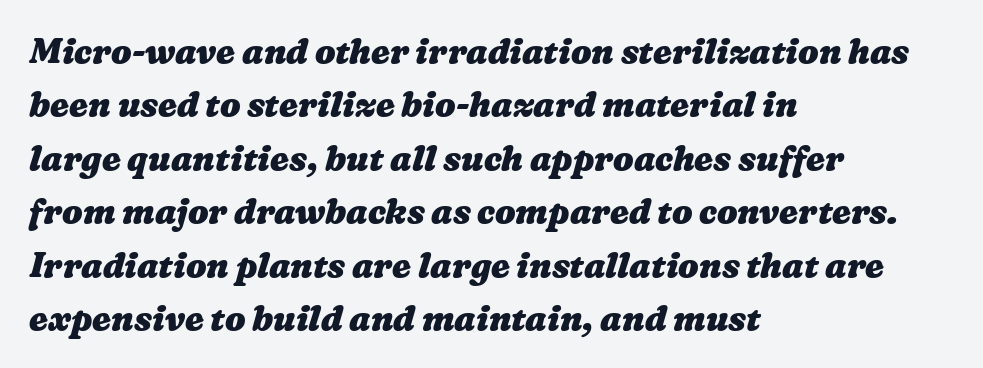
The passage is arranged the way most books set body copy — flush left. Each letter keeps its own natural width here, so spacing adapts to shape. The strokes are fattened all the way to bold. Check under the words: just untouched page. Words appear dense and cohesive because spacing is normal. Whoever set this chose a conventional vertical rhythm.
